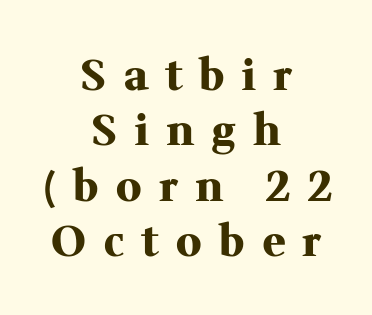
Q: Is the text bold? A: Yes.
Q: Is the text italic (slanted)? A: No, it is upright.
Q: Is the typeface a serif or a sans-serif typeface? A: Serif.
Q: Is the text underlined? A: No.
Q: How is the paragraph aligned? A: Centered.
Q: Is the spacing between letters normal or unusually wide? A: Unusually wide.
Q: Is the spacing between lines tight, normal or loose? A: Normal.
Q: Width (condensed, normal, or wide)? A: Normal.
Q: Stroke contrast? A: Medium.
Q: x-height? A: Medium.
Q: Monospaced? A: No.
